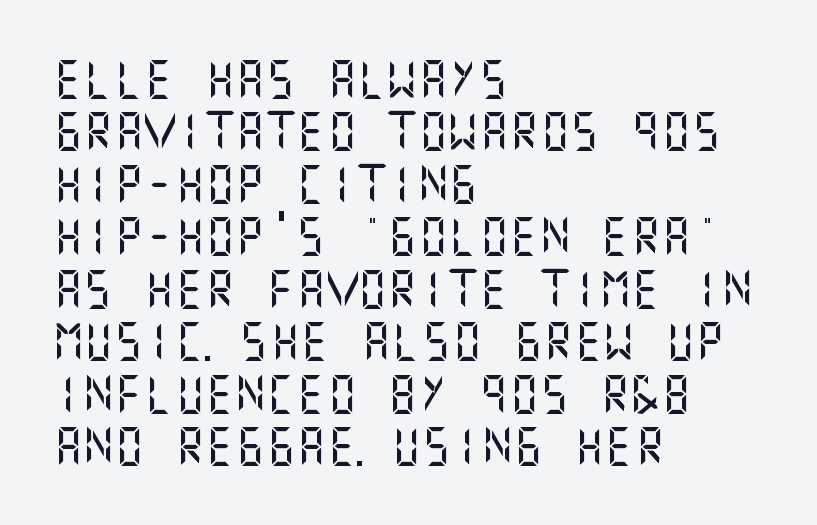
Look at the tracking — it's just the regular setting, nothing added. You can tell from the bare stems that sans-serif type was used. In terms of posture, this sample is upright. Glance below the letters and you will spot only blank space.
